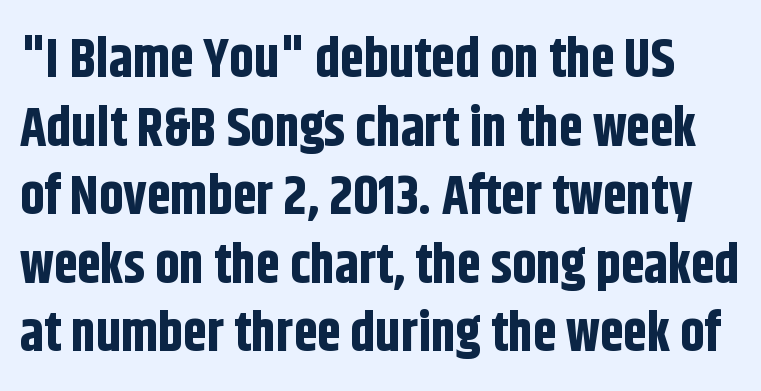
Honestly, there is no underline to notice here at all. The passage shown is typeset with a sans-serif family. Students, observe: this is what conventionally led text looks like. The letters advance in unequal steps, a hallmark of proportional type.
